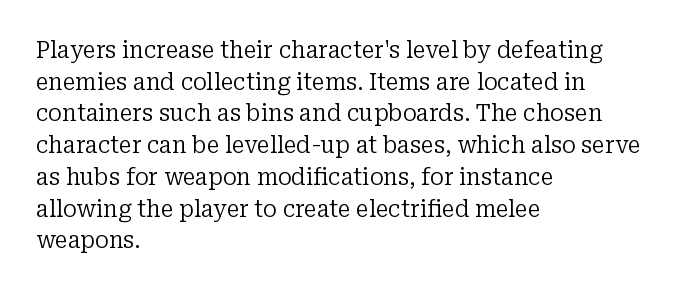
{"italic": "no", "bold": "no", "underline": "no", "align": "left", "line_spacing": "normal", "line_spacing_ratio": 1.38, "letter_spacing": "normal", "letter_spacing_em": 0.0, "glyph_px": 23}
